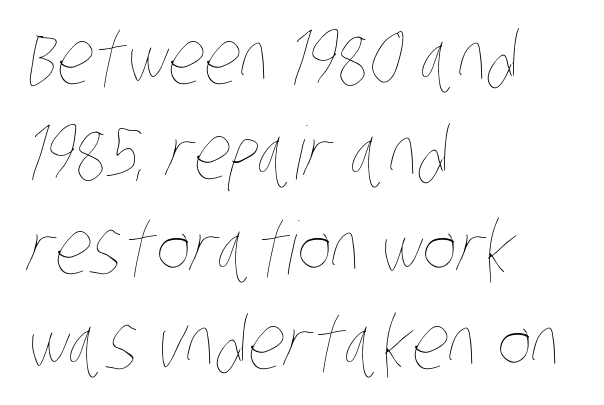
The image shows 73 px thin, condensed type; set left-aligned, normal line spacing (1.3x), normal letter spacing, not underlined; low stroke contrast and a large x-height.
